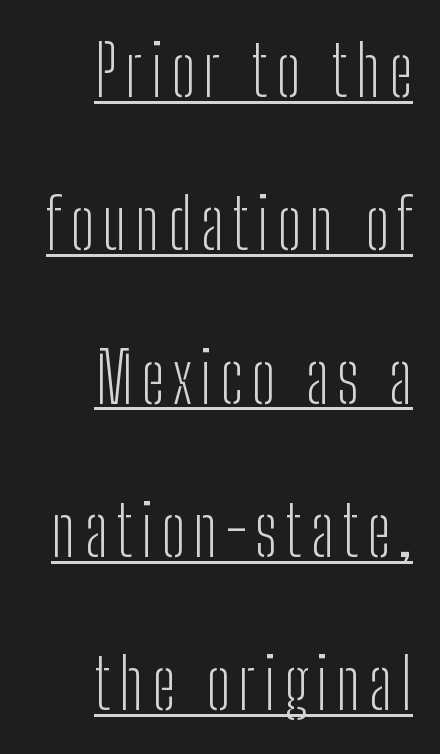
{"serif": "no", "italic": "no", "bold": "no", "weight": "light", "width": "condensed", "stroke_contrast": "low", "x_height": "medium", "monospaced": "no", "underline": "yes", "align": "right", "line_spacing": "loose", "line_spacing_ratio": 2.19, "glyph_px": 70}
